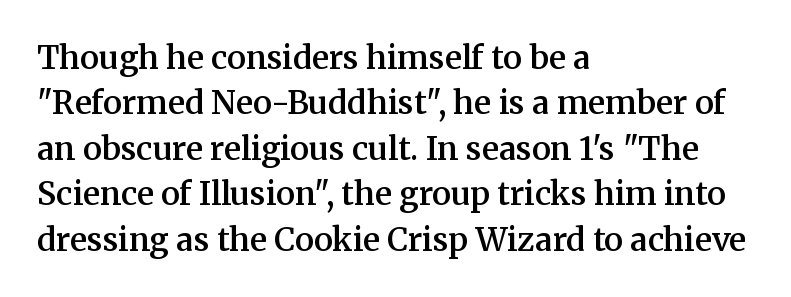
Q: Is the text bold? A: Semi-bold.
Q: Is the text italic (slanted)? A: No, it is upright.
Q: Is the typeface a serif or a sans-serif typeface? A: Serif.
Q: Is the text underlined? A: No.
Q: How is the paragraph aligned? A: Left-aligned.
Q: Is the spacing between letters normal or unusually wide? A: Normal.
Q: Is the spacing between lines tight, normal or loose? A: Normal.
Q: Width (condensed, normal, or wide)? A: Normal.
Q: Stroke contrast? A: Medium.
Q: x-height? A: Medium.
Q: Monospaced? A: No.
